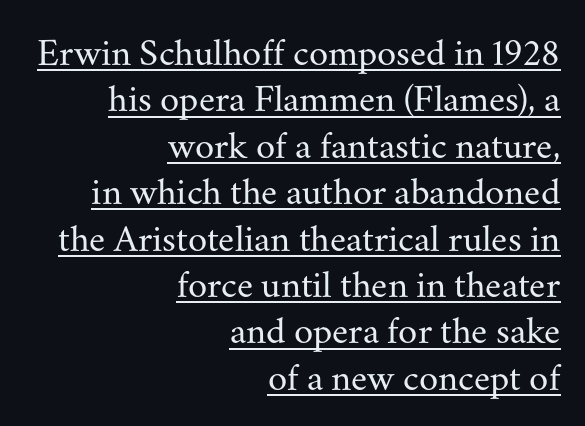
The image shows 39 px regular-weight serif type, upright; set right-aligned, line spacing 1.19x, normal letter spacing, underlined; medium stroke contrast and a small x-height.
